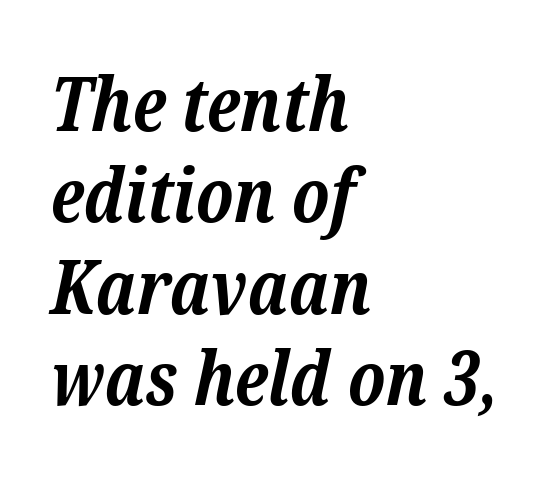
{"serif": "yes", "italic": "yes", "lean": "right", "slant_degrees": 12, "bold": "yes", "weight": "bold", "width": "normal", "stroke_contrast": "low", "x_height": "medium", "monospaced": "no", "underline": "no", "align": "left", "line_spacing_ratio": 1.22, "letter_spacing": "normal", "letter_spacing_em": 0.0, "glyph_px": 75}
